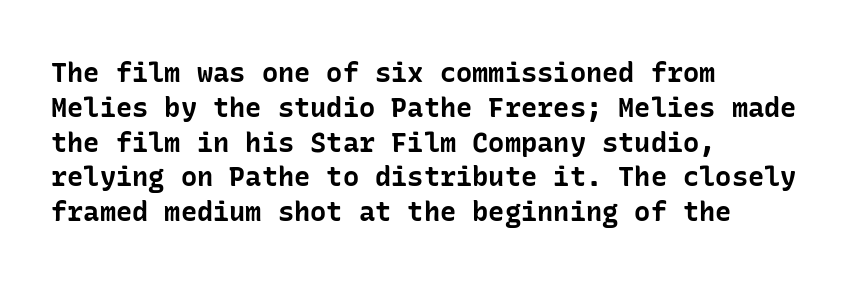
The words here are not underlined. Style check: upright. Typesetter's note: full bold, strokes at maximum text heaviness. Left-aligned paragraph, ragged on the right. One glance says typical: line gaps are just what's usual. Look at the tracking — it's just the regular setting, nothing added.
